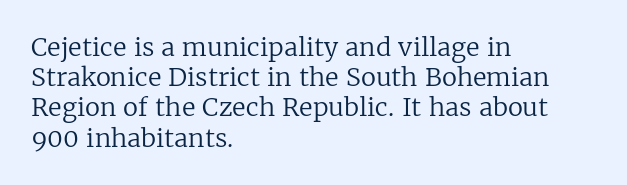
The image shows 25 px text type, upright; set left-aligned, line spacing 1.21x, normal letter spacing, not underlined.
